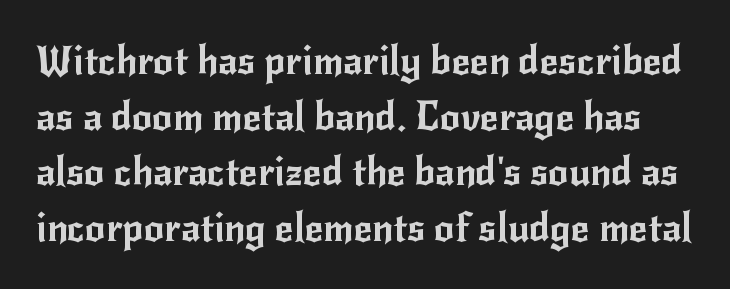
{"serif": "no", "italic": "no", "width": "normal", "stroke_contrast": "low", "x_height": "small", "monospaced": "no", "underline": "no", "line_spacing": "normal", "line_spacing_ratio": 1.39, "letter_spacing": "normal", "letter_spacing_em": 0.0, "glyph_px": 40}
